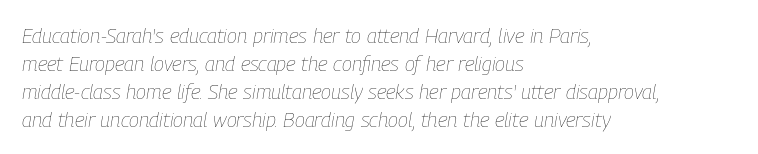
The rag falls on the right side of this text block. The strokes are not fattened; the text isn't bold. Rows of type keep a routine distance in the vertical direction. Letter spacing: default.
